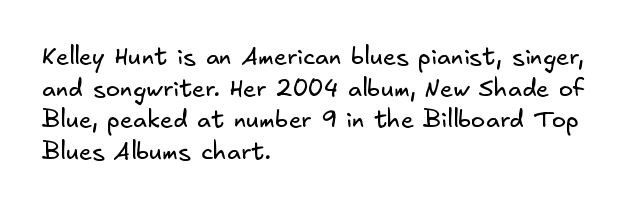
Letter spacing: default. Does the leading feel generous? No, just average. The gap between lines stays unmarked. The compositor pushed each line to the left boundary.
